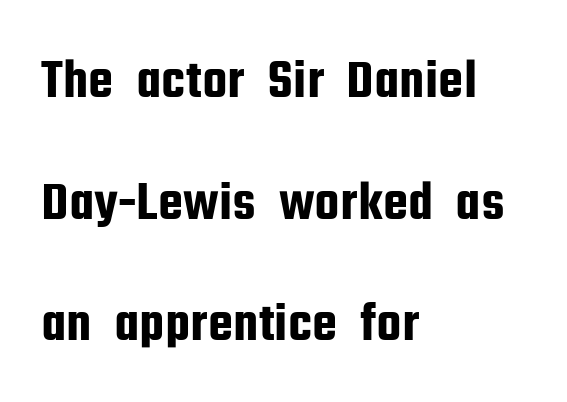
{"serif": "no", "italic": "no", "width": "condensed", "stroke_contrast": "low", "x_height": "medium", "monospaced": "no", "underline": "no", "align": "left", "line_spacing": "loose", "line_spacing_ratio": 2.17, "letter_spacing": "normal", "letter_spacing_em": 0.0, "glyph_px": 56}
